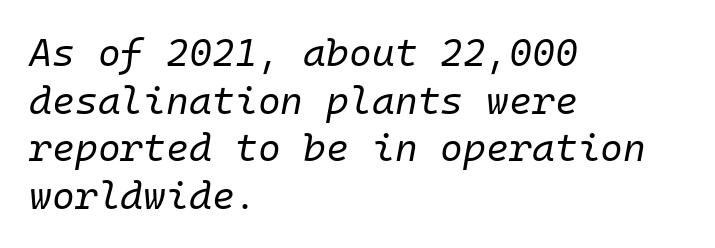
Q: Is the text bold? A: No.
Q: Is the text italic (slanted)? A: Yes, it leans right by about 10 degrees.
Q: Is the text underlined? A: No.
Q: How is the paragraph aligned? A: Left-aligned.
Q: Is the spacing between letters normal or unusually wide? A: Normal.
Q: Width (condensed, normal, or wide)? A: Normal.
Q: Stroke contrast? A: Low.
Q: x-height? A: Medium.
Q: Monospaced? A: Yes.
